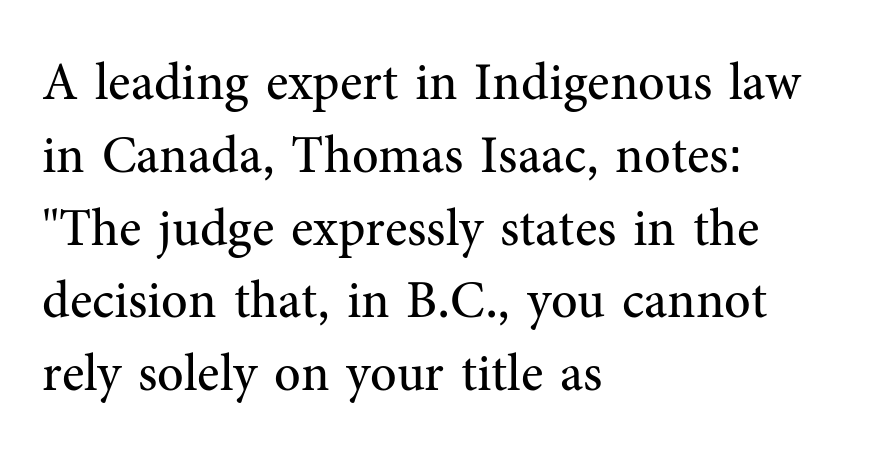
The image shows 52 px regular-weight serif type, upright; set left-aligned, normal line spacing (1.4x), normal letter spacing, not underlined; medium stroke contrast and a medium x-height.
